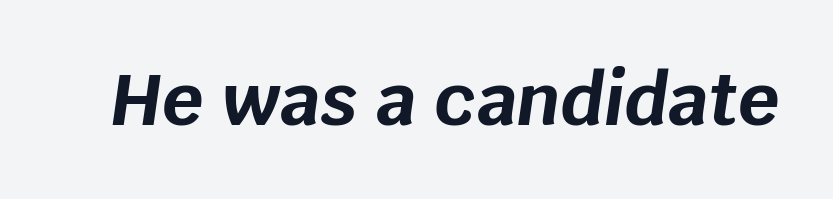
The strip under each line holds only bare page. Strong, thick strokes mark this as bold type. The letterforms sit shoulder to shoulder at normal distance. The passage shown is typed in a proportional face where columns would drift.
